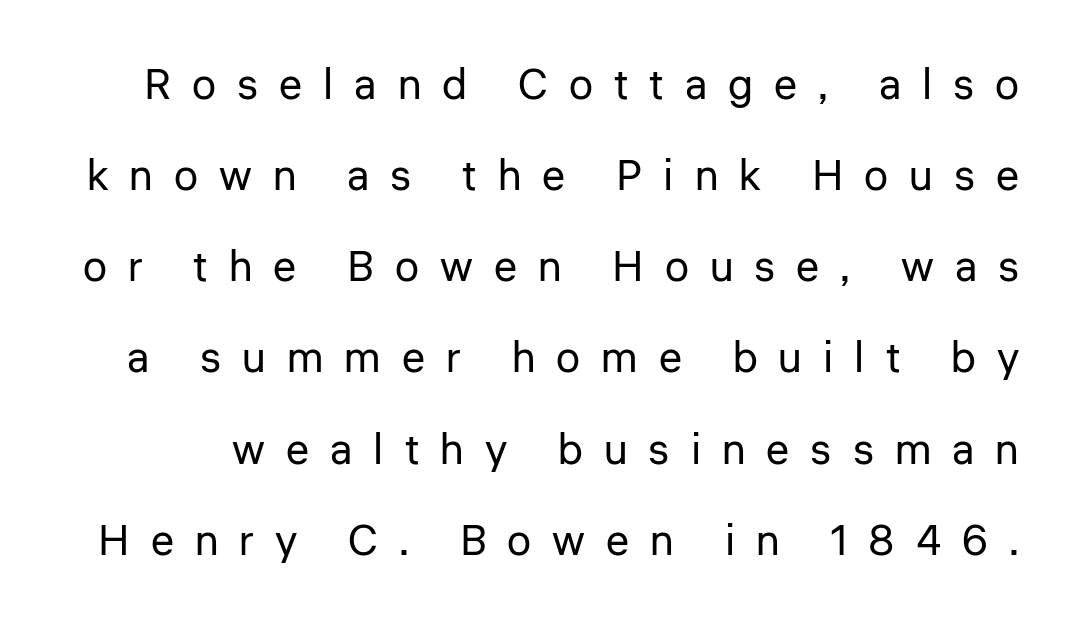
A typesetter would call this leading open, well beyond the default. The line texture is sparse and dotted thanks to wide tracking. Posture: straight, roman, zero tilt. Vertical stems look standard width or narrower in stroke.
